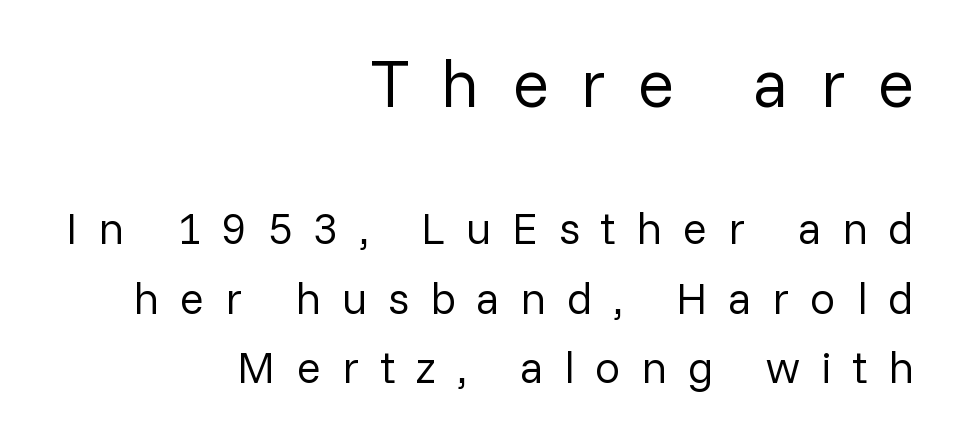
Normally led — the rows are evenly, conventionally spaced. The letterforms stand isolated, each surrounded by extra space. The lettering stays uniformly vertical, giving the passage a roman look. Bold? No — there's no thickening of the strokes. Serif or sans? Sans — the stroke terminals are bare. Teacher's note: observe the even right margin — that is flush-right alignment.
